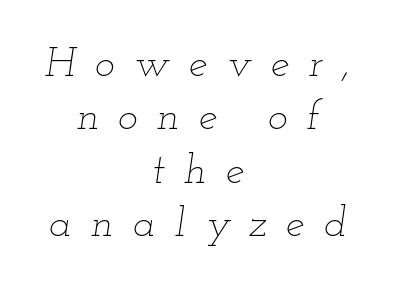
{"italic": "yes", "lean": "right", "slant_degrees": 12, "bold": "no", "weight": "thin", "width": "wide", "stroke_contrast": "low", "x_height": "small", "monospaced": "no", "underline": "no", "align": "center", "line_spacing": "normal", "line_spacing_ratio": 1.27, "letter_spacing": "wide", "letter_spacing_em": 0.46, "glyph_px": 42}
